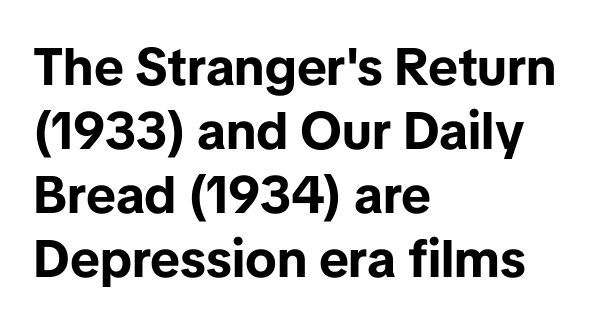
Q: Is the text bold? A: Yes.
Q: Is the text italic (slanted)? A: No, it is upright.
Q: Is the typeface a serif or a sans-serif typeface? A: Sans-serif.
Q: Is the text underlined? A: No.
Q: How is the paragraph aligned? A: Left-aligned.
Q: Is the spacing between letters normal or unusually wide? A: Normal.
Q: Width (condensed, normal, or wide)? A: Normal.
Q: Stroke contrast? A: Low.
Q: x-height? A: Medium.
Q: Monospaced? A: No.
